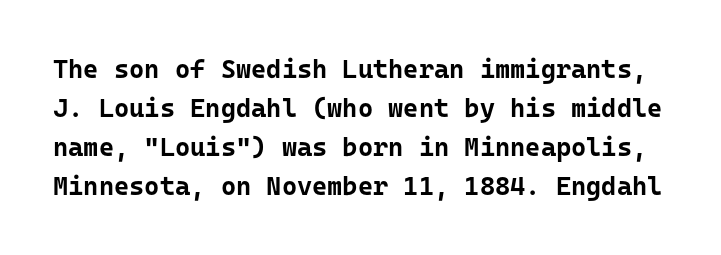
Q: Is the text bold? A: Yes.
Q: Is the text italic (slanted)? A: No, it is upright.
Q: Is the text underlined? A: No.
Q: Is the spacing between letters normal or unusually wide? A: Normal.
Q: Is the spacing between lines tight, normal or loose? A: Normal.
